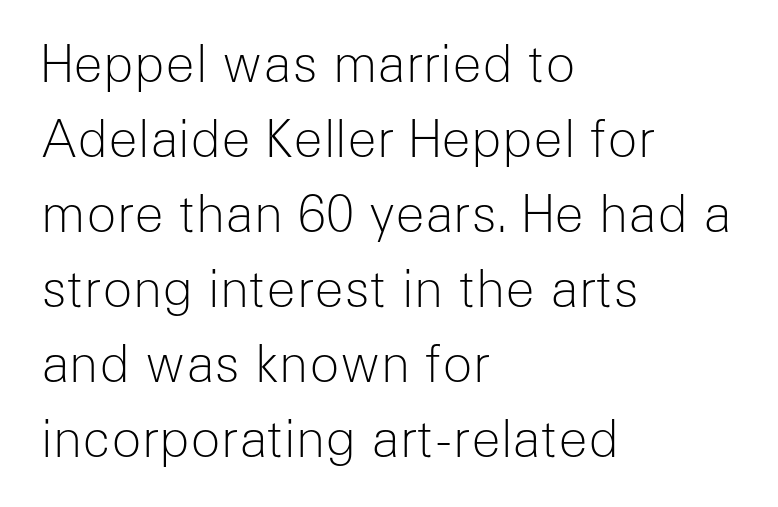
Q: Is the text bold? A: No.
Q: Is the text italic (slanted)? A: No, it is upright.
Q: Is the typeface a serif or a sans-serif typeface? A: Sans-serif.
Q: Is the text underlined? A: No.
Q: How is the paragraph aligned? A: Left-aligned.
Q: Is the spacing between letters normal or unusually wide? A: Normal.
Q: Is the spacing between lines tight, normal or loose? A: Normal.
Q: Width (condensed, normal, or wide)? A: Normal.
Q: Stroke contrast? A: Low.
Q: x-height? A: Medium.
Q: Monospaced? A: No.
